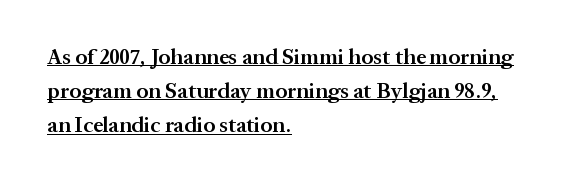
The image shows 22 px text type, upright; set left-aligned, normal line spacing (1.55x), normal letter spacing, underlined.
